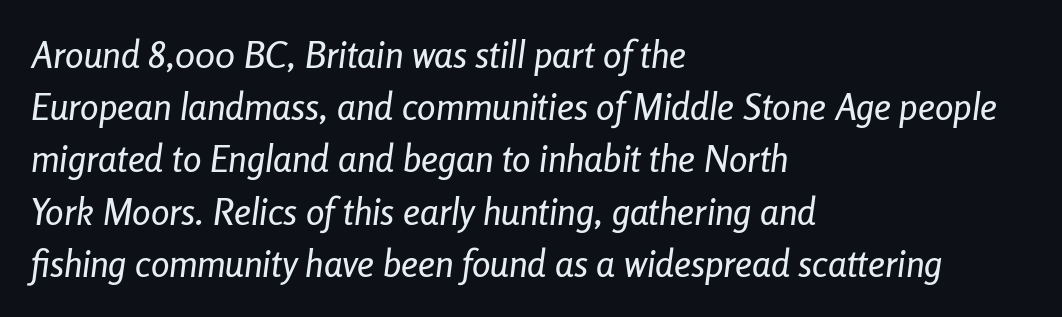
The image shows 37 px condensed type, italic (leaning right); set left-aligned, normal line spacing (1.41x), normal letter spacing, not underlined; low stroke contrast and a medium x-height.
